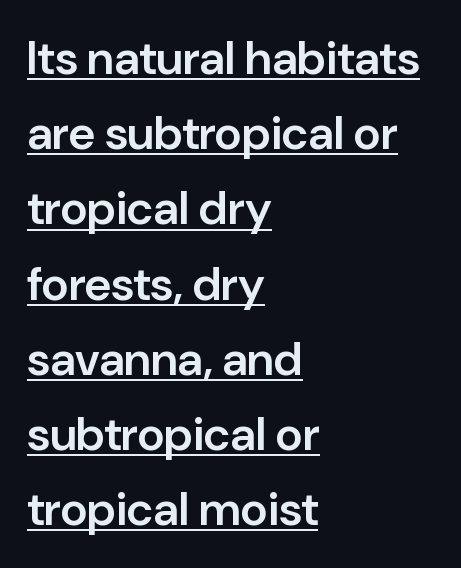
The image shows 47 px semibold sans-serif type, upright; set left-aligned, normal line spacing (1.6x), normal letter spacing, underlined; low stroke contrast and a medium x-height.
